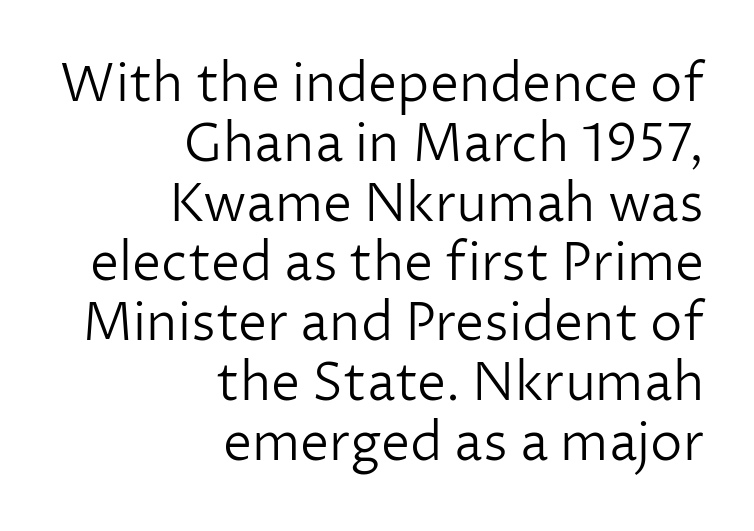
Tracking here is standard; glyphs follow each other at the usual distance. Does the type have serifs? No, each stem ends abruptly. A typesetter would call this proportional, since set widths differ per character. A flush-right, rag-left setting is used for this passage. Every stem runs plumb, perpendicular to the baseline.
